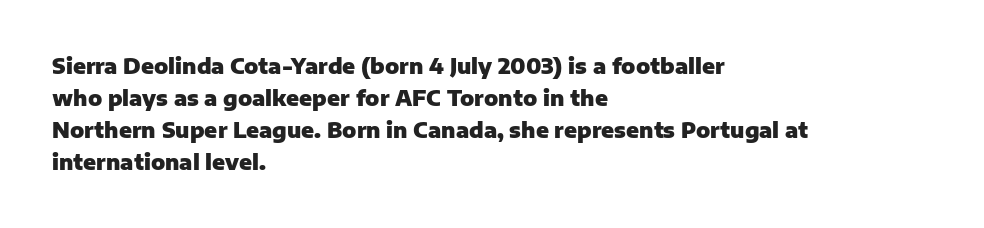
{"italic": "no", "bold": "yes", "underline": "no", "align": "left", "line_spacing": "normal", "line_spacing_ratio": 1.53, "letter_spacing": "normal", "letter_spacing_em": 0.0, "glyph_px": 21}
